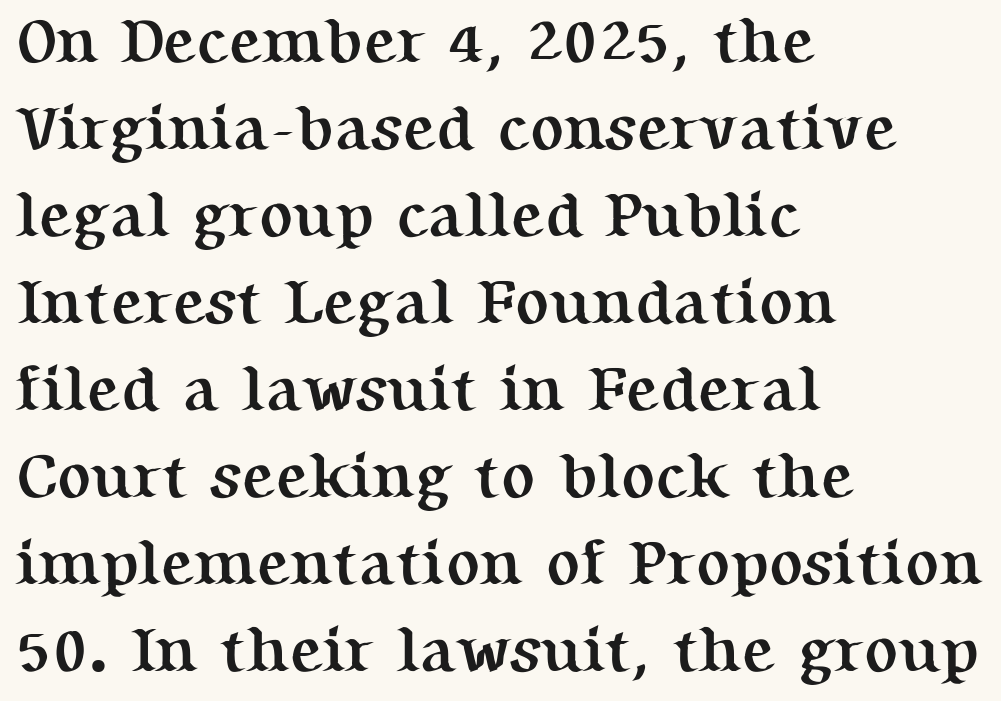
{"serif": "yes", "italic": "no", "bold": "yes", "weight": "semibold", "width": "normal", "stroke_contrast": "medium", "x_height": "medium", "monospaced": "no", "underline": "no", "align": "left", "line_spacing": "normal", "line_spacing_ratio": 1.38, "letter_spacing": "normal", "letter_spacing_em": 0.0, "glyph_px": 63}
